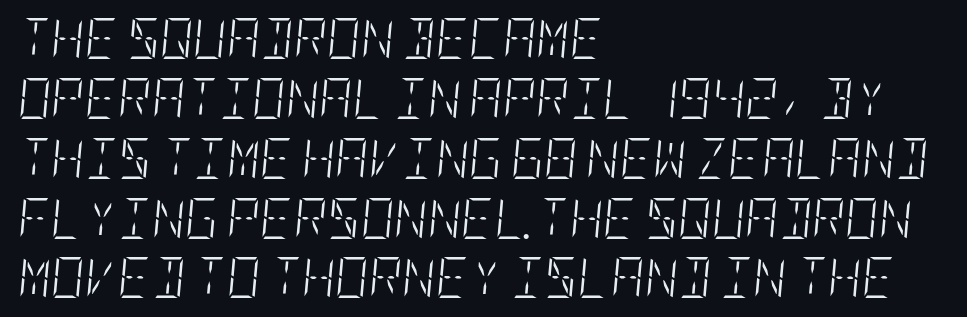
{"italic": "yes", "lean": "right", "slant_degrees": 5, "bold": "no", "weight": "light", "width": "condensed", "stroke_contrast": "low", "x_height": "large", "underline": "no", "align": "left", "line_spacing": "normal", "line_spacing_ratio": 1.46, "letter_spacing": "normal", "letter_spacing_em": 0.0, "glyph_px": 41}
